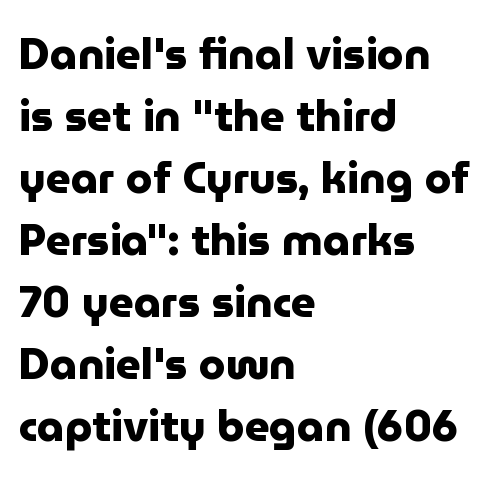
Q: Is the text bold? A: Yes.
Q: Is the text italic (slanted)? A: No, it is upright.
Q: Is the typeface a serif or a sans-serif typeface? A: Sans-serif.
Q: Is the text underlined? A: No.
Q: How is the paragraph aligned? A: Left-aligned.
Q: Is the spacing between letters normal or unusually wide? A: Normal.
Q: Is the spacing between lines tight, normal or loose? A: Normal.
Q: Width (condensed, normal, or wide)? A: Normal.
Q: Stroke contrast? A: Low.
Q: x-height? A: Medium.
Q: Monospaced? A: No.
